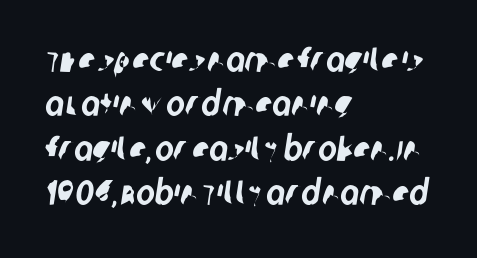
Type without underlining. Vertically, the passage feels balanced, rows spaced as you'd expect. Nobody touched the tracking dial on this one. Short and long lines alike share a common starting point at left. Here the designer chose a conventional face with non-uniform glyph widths.
